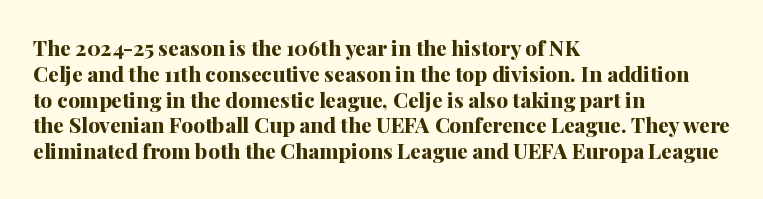
{"italic": "no", "bold": "yes", "underline": "no", "align": "left", "line_spacing_ratio": 1.23, "letter_spacing": "normal", "letter_spacing_em": 0.0, "glyph_px": 21}
